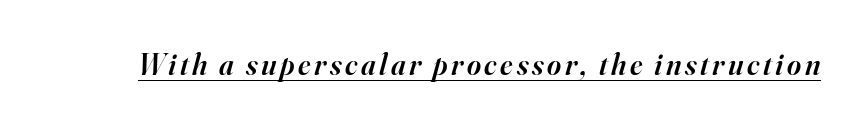
Q: Is the text bold? A: Semi-bold.
Q: Is the text italic (slanted)? A: Yes, it leans right by about 16 degrees.
Q: Is the typeface a serif or a sans-serif typeface? A: Serif.
Q: Is the text underlined? A: Yes.
Q: Width (condensed, normal, or wide)? A: Normal.
Q: Stroke contrast? A: High.
Q: x-height? A: Small.
Q: Monospaced? A: No.
